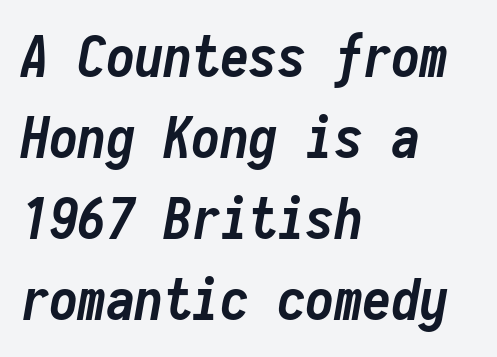
Q: Is the text bold? A: Yes.
Q: Is the text italic (slanted)? A: Yes, it leans right by about 10 degrees.
Q: Is the text underlined? A: No.
Q: How is the paragraph aligned? A: Left-aligned.
Q: Is the spacing between letters normal or unusually wide? A: Normal.
Q: Is the spacing between lines tight, normal or loose? A: Normal.
Q: Width (condensed, normal, or wide)? A: Condensed.
Q: Stroke contrast? A: Low.
Q: x-height? A: Medium.
Q: Monospaced? A: Yes.
